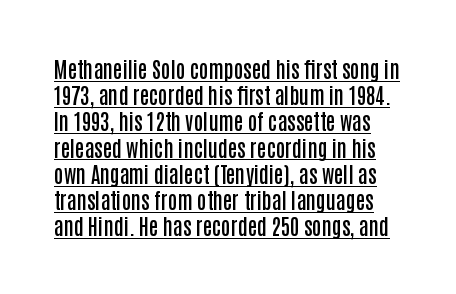
The image shows 21 px text type, upright; set normal line spacing (1.25x), normal letter spacing, underlined.
